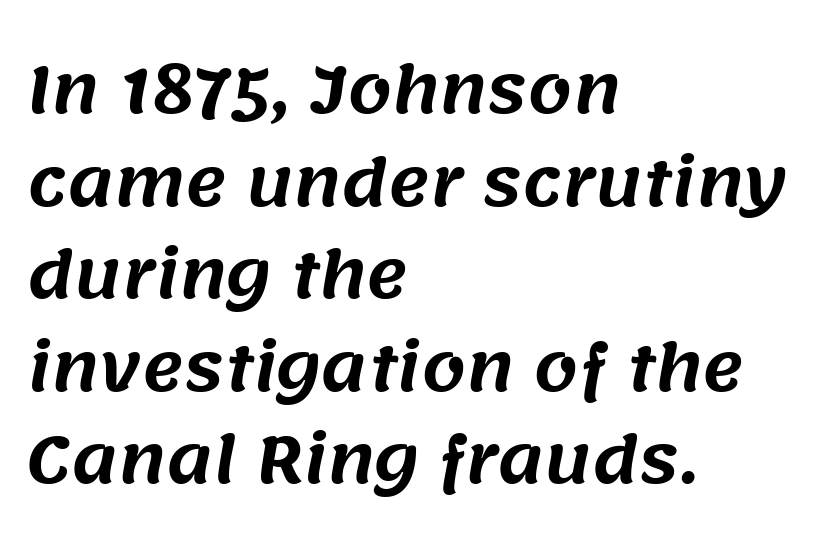
Q: Is the typeface a serif or a sans-serif typeface? A: Sans-serif.
Q: Is the text underlined? A: No.
Q: How is the paragraph aligned? A: Left-aligned.
Q: Is the spacing between letters normal or unusually wide? A: Normal.
Q: Is the spacing between lines tight, normal or loose? A: Normal.
Q: Width (condensed, normal, or wide)? A: Normal.
Q: Stroke contrast? A: Medium.
Q: x-height? A: Large.
Q: Monospaced? A: No.
